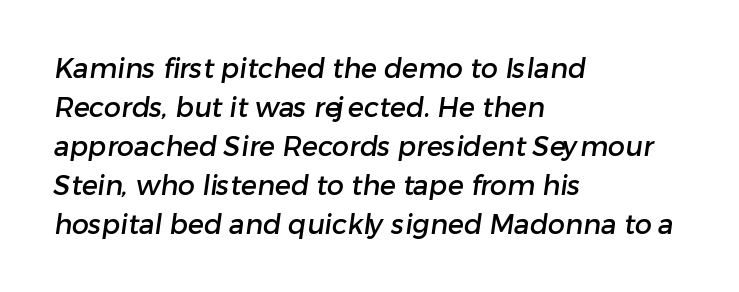
Q: Is the text underlined? A: No.
Q: How is the paragraph aligned? A: Left-aligned.
Q: Is the spacing between letters normal or unusually wide? A: Normal.
Q: Is the spacing between lines tight, normal or loose? A: Normal.
